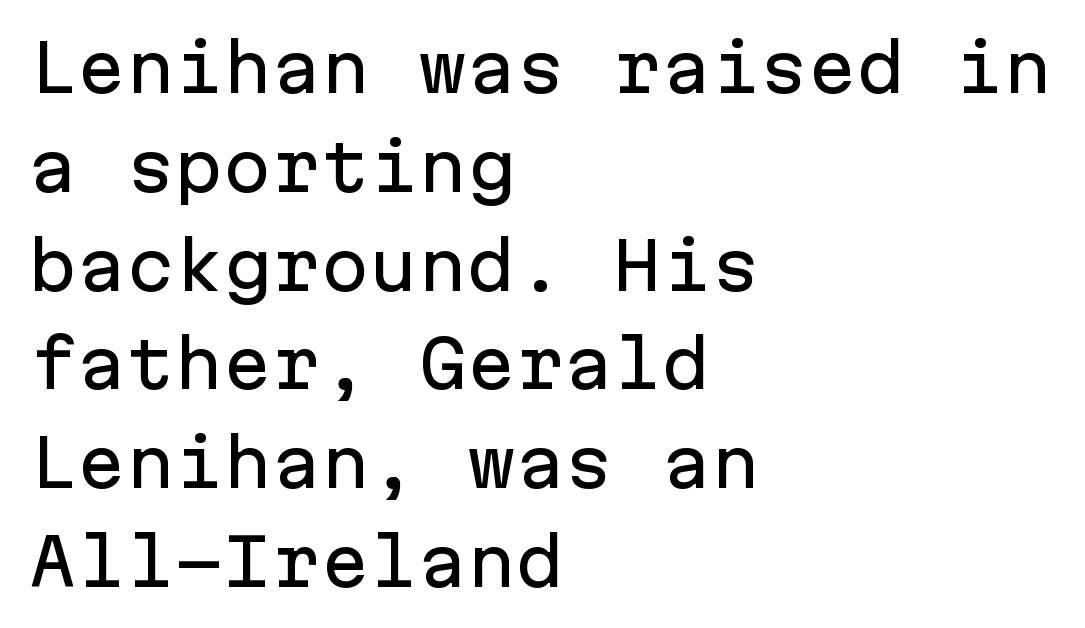
Each line starts at the same left margin while the right side varies. Each row of text sits above clean, open space. The letters march in equal steps, a hallmark of fixed-pitch type. This rendering leaves character spacing at its baseline value. You can tell from the bare stems that sans-serif type was used.
